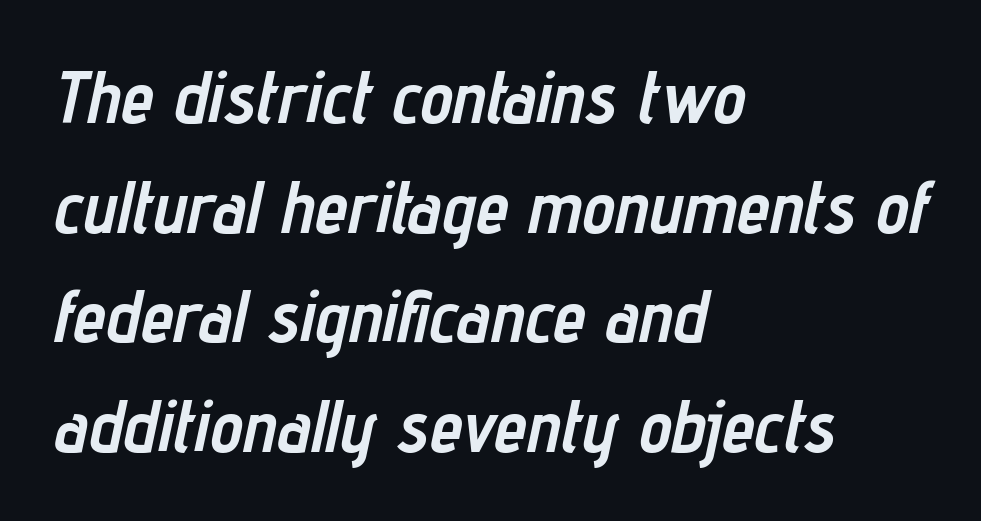
Q: Is the text bold? A: Yes.
Q: Is the text italic (slanted)? A: Yes, it leans right by about 12 degrees.
Q: Is the text underlined? A: No.
Q: How is the paragraph aligned? A: Left-aligned.
Q: Is the spacing between letters normal or unusually wide? A: Normal.
Q: Is the spacing between lines tight, normal or loose? A: Normal.
Q: Width (condensed, normal, or wide)? A: Condensed.
Q: Stroke contrast? A: Low.
Q: x-height? A: Medium.
Q: Monospaced? A: No.
